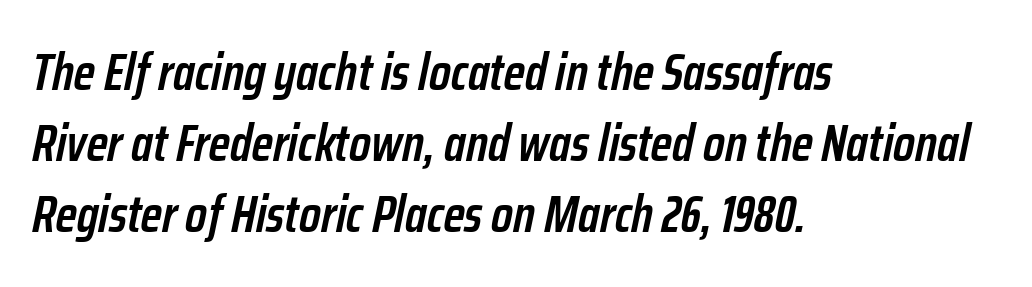
Does the copy run flush right? No — it runs flush left. Default kerning and tracking; the words read as compact shapes. Honestly, there is no underline to notice here at all. The block of text has a typical density, with ordinary space between rows. Its strokes are somewhat broadened, the hallmark of semibold type.
